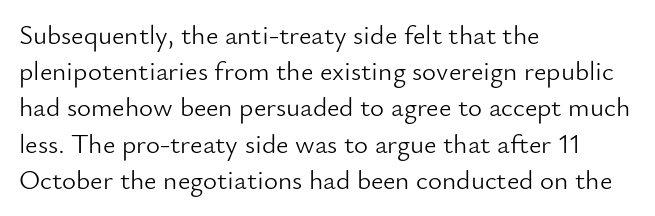
The strokes carry an ordinary text weight at most. Teacher's note: observe the even left margin — that is flush-left alignment. The lines sit at an ordinary, default distance from one another. Does extra space separate the letters? No, they use regular spacing. Posture: vertical. The specimen omits any rule beneath the text block's lines.
